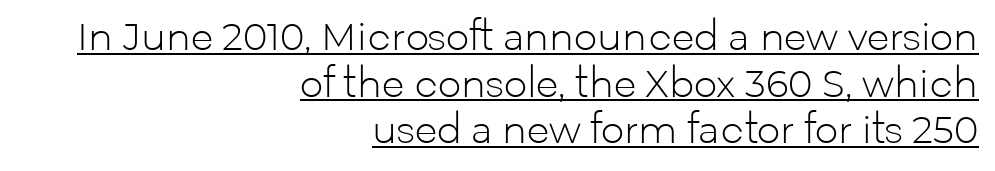
The image shows 37 px light sans-serif type, upright; set right-aligned, normal line spacing (1.26x), normal letter spacing, underlined; low stroke contrast and a medium x-height.
